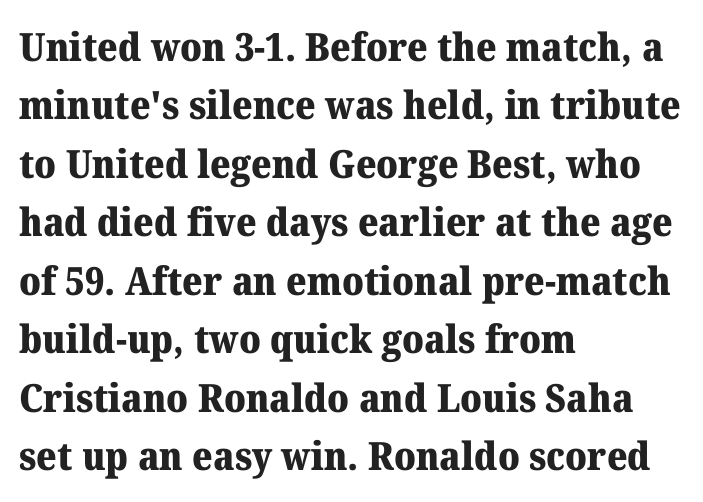
Nope, not italic — everything's standing straight. Alignment: flush left. Weight: bold. How would I describe the line gaps? Plain and ordinary. Do the characters align in a grid? No, the font is proportional.
